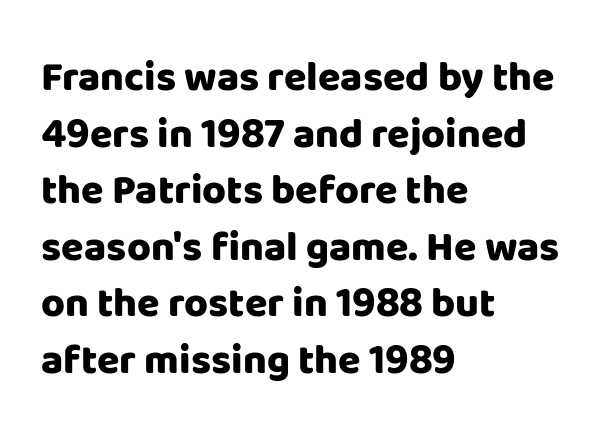
The image shows 41 px heavy sans-serif type, upright; set left-aligned, normal line spacing (1.38x), normal letter spacing, not underlined; low stroke contrast and a large x-height.
